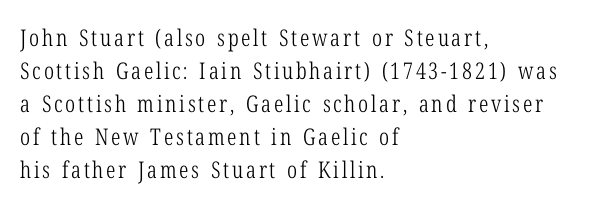
Q: Is the text bold? A: No.
Q: Is the text italic (slanted)? A: No, it is upright.
Q: Is the text underlined? A: No.
Q: How is the paragraph aligned? A: Left-aligned.
Q: Is the spacing between lines tight, normal or loose? A: Normal.
